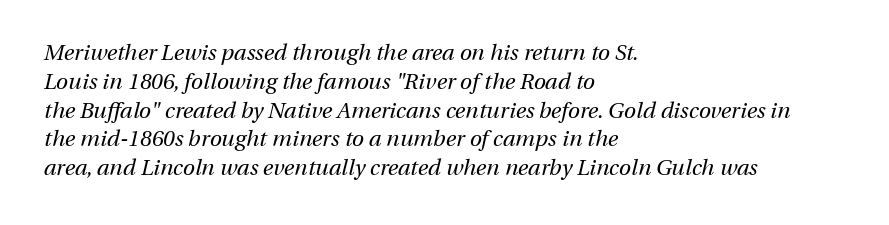
{"italic": "yes", "lean": "right", "slant_degrees": 13, "bold": "no", "underline": "no", "align": "left", "line_spacing": "normal", "line_spacing_ratio": 1.31, "letter_spacing": "normal", "letter_spacing_em": 0.0, "glyph_px": 22}
